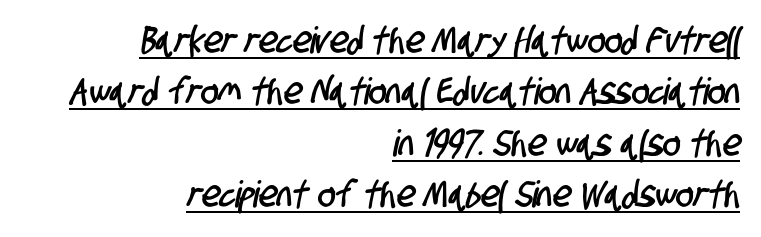
The image shows 37 px condensed sans-serif type; set right-aligned, normal line spacing (1.39x), normal letter spacing, underlined; low stroke contrast and a large x-height.
